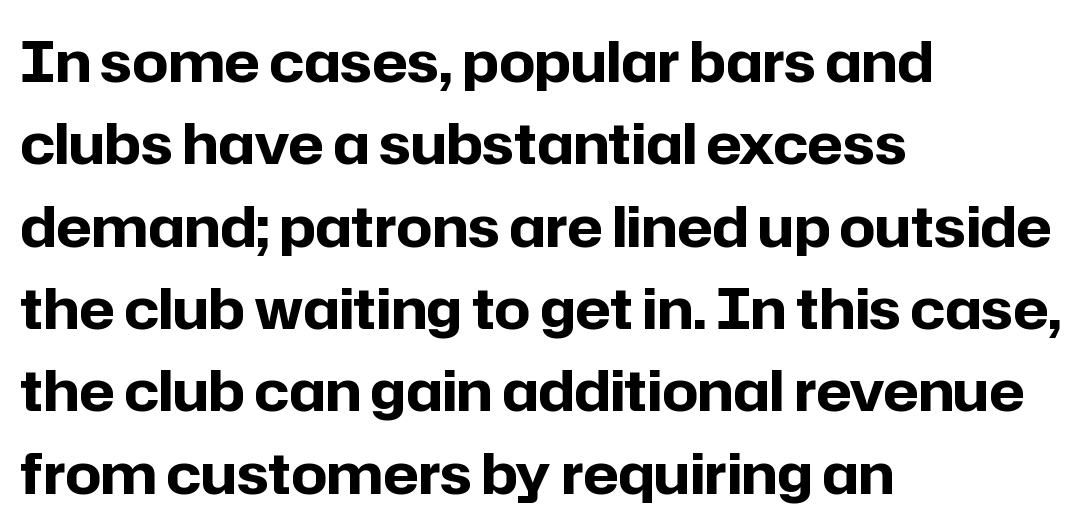
The image shows 56 px bold sans-serif type, upright; set left-aligned, normal line spacing (1.47x), normal letter spacing, not underlined; low stroke contrast and a medium x-height.
